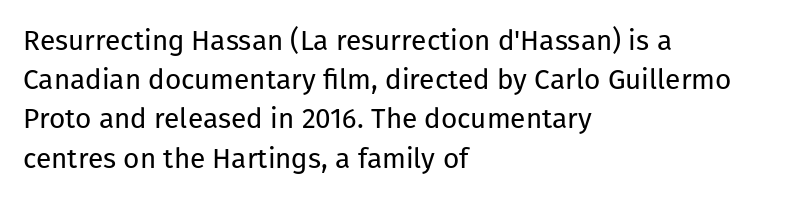
Q: Is the text bold? A: No.
Q: Is the text italic (slanted)? A: No, it is upright.
Q: Is the typeface a serif or a sans-serif typeface? A: Sans-serif.
Q: Is the text underlined? A: No.
Q: How is the paragraph aligned? A: Left-aligned.
Q: Is the spacing between letters normal or unusually wide? A: Normal.
Q: Is the spacing between lines tight, normal or loose? A: Normal.
Q: Width (condensed, normal, or wide)? A: Normal.
Q: Stroke contrast? A: Low.
Q: x-height? A: Medium.
Q: Monospaced? A: No.
